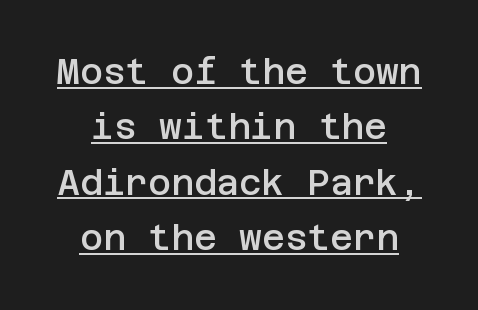
Is this a sans? Yes — the strokes have no serifs. Beneath each row of characters lies a ruled line. Does the weight exceed regular? Yes, but only to semibold. Does the leading feel generous? No, just average. In terms of letterspacing, this is plain default setting.
